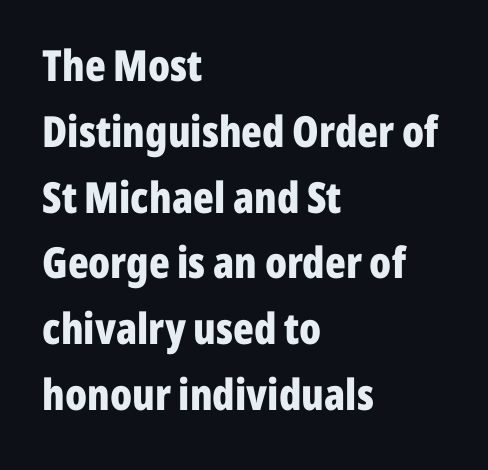
Q: Is the text bold? A: Yes.
Q: Is the text italic (slanted)? A: No, it is upright.
Q: Is the typeface a serif or a sans-serif typeface? A: Sans-serif.
Q: Is the text underlined? A: No.
Q: How is the paragraph aligned? A: Left-aligned.
Q: Is the spacing between letters normal or unusually wide? A: Normal.
Q: Is the spacing between lines tight, normal or loose? A: Normal.
Q: Width (condensed, normal, or wide)? A: Condensed.
Q: Stroke contrast? A: Low.
Q: x-height? A: Medium.
Q: Monospaced? A: No.
